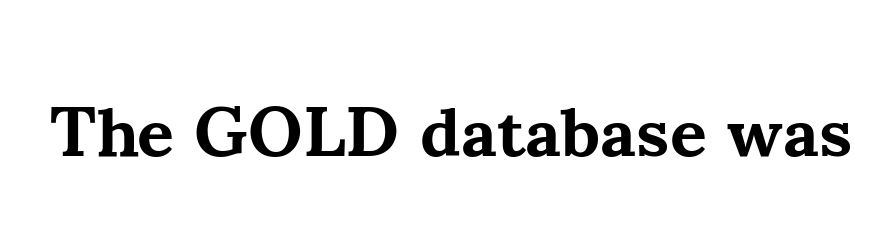
{"serif": "yes", "italic": "no", "bold": "yes", "weight": "bold", "width": "normal", "stroke_contrast": "medium", "x_height": "small", "monospaced": "no", "underline": "no", "letter_spacing": "normal", "letter_spacing_em": 0.0, "glyph_px": 71}
